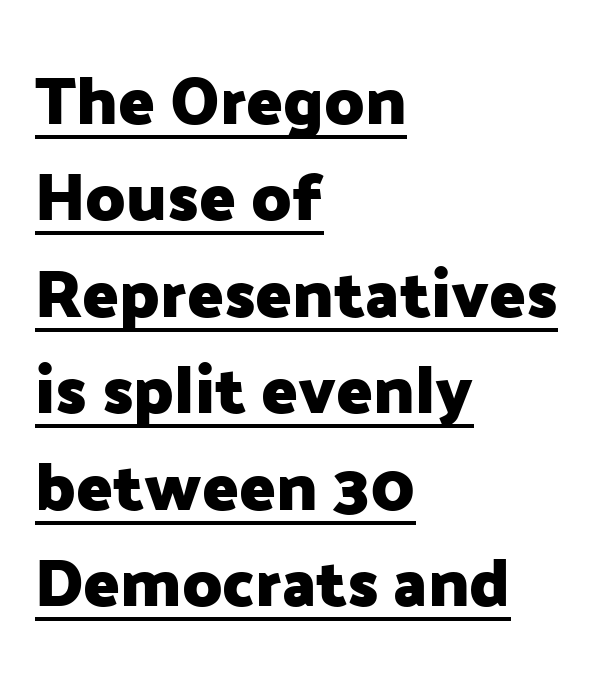
Character widths vary here, with narrow letters taking less room than wide ones. Weight check: bold — yes, fully. The setting favours the left margin, as ordinary paragraphs usually do. This block has exactly the height ordinary leading produces.
